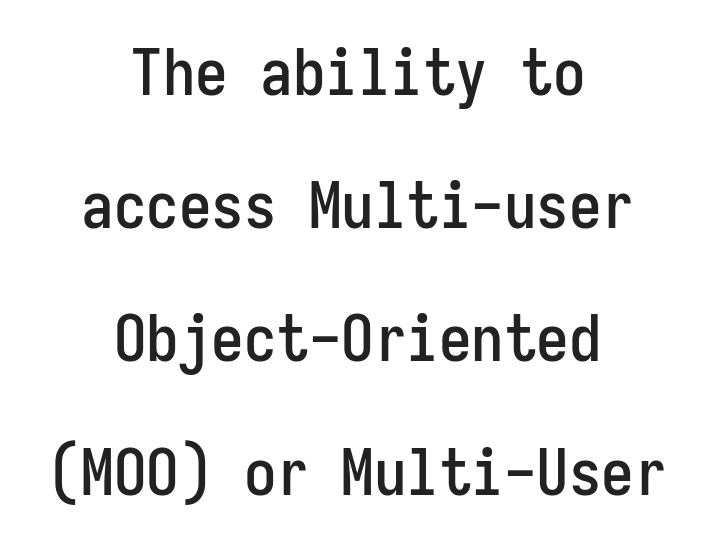
The image shows 65 px condensed sans-serif type, upright, monospaced; set centered, loose line spacing (2.05x), normal letter spacing, not underlined; low stroke contrast and a medium x-height.
